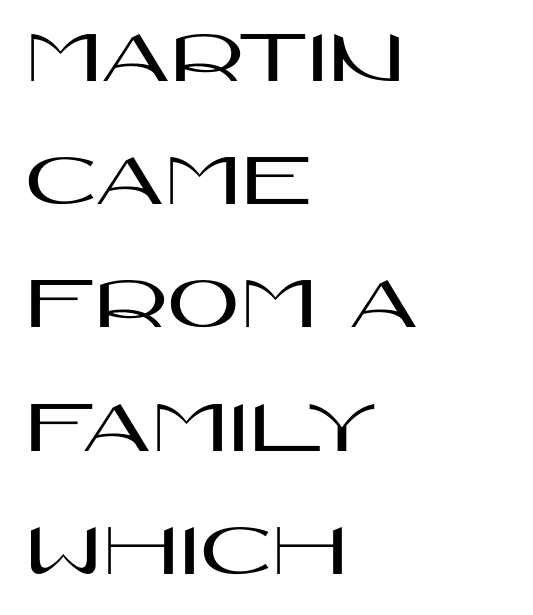
The image shows 79 px wide sans-serif type, upright; set left-aligned, normal line spacing (1.56x), normal letter spacing, not underlined; high stroke contrast and a large x-height.
